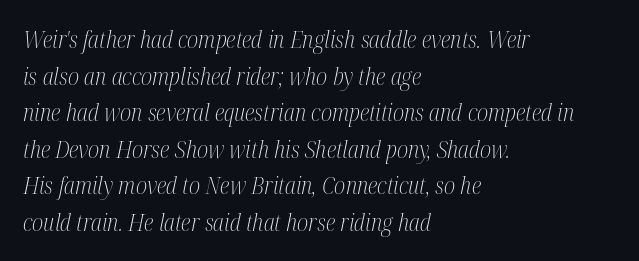
The ragged edge is on the right, which tells us the setting is flush left. You can tell it's italic because the verticals aren't actually vertical. Rule under the text: the space is simply empty. A typesetter would call this leading conventional body-copy spacing. Stems and bowls with no extra thickness — not bold. Does extra space separate the letters? No, they use regular spacing.
